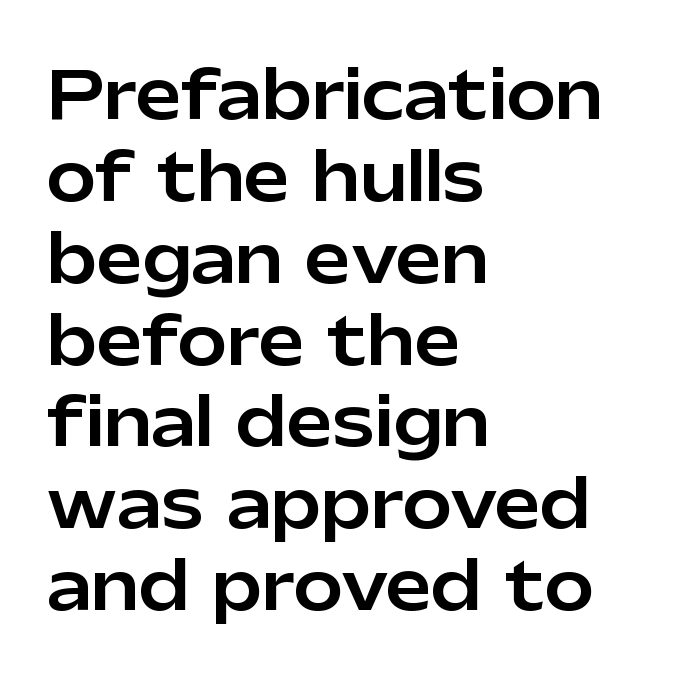
The image shows 66 px sans-serif type, upright; set left-aligned, line spacing 1.24x, normal letter spacing, not underlined; low stroke contrast and a medium x-height.
